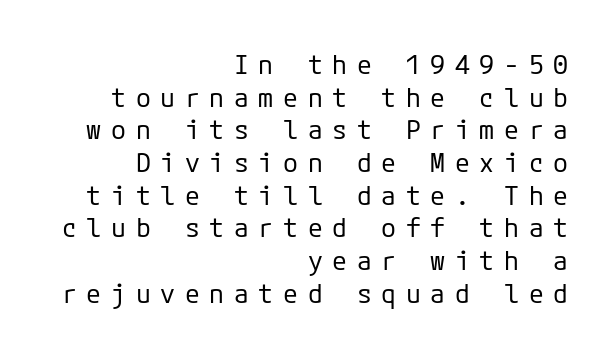
The font's upright variant was chosen for this text. This sample uses expanded letter spacing, leaving extra air between glyphs. Compared with a flush-left layout, this one pins lines to the opposite, right side. Weight: regular or lighter. This rendering features lettering with no underline.
